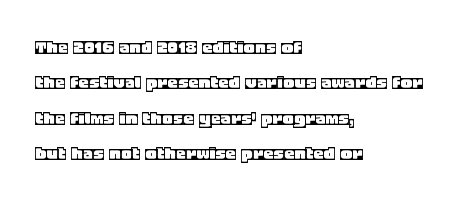
The image shows 21 px text type, upright; set left-aligned, normal line spacing (1.69x), normal letter spacing, not underlined.
